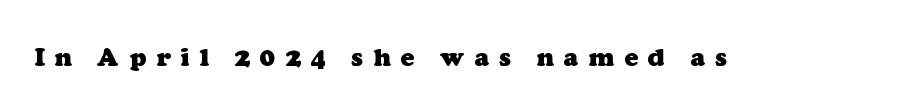
Q: Is the text bold? A: Yes.
Q: Is the text underlined? A: No.
Q: Is the spacing between letters normal or unusually wide? A: Unusually wide.
